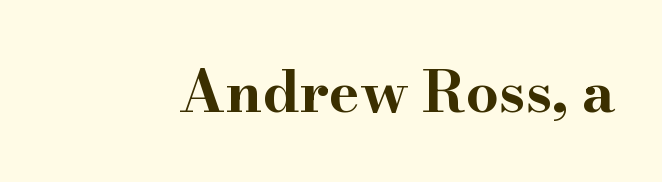
{"serif": "yes", "italic": "no", "bold": "yes", "weight": "bold", "width": "wide", "stroke_contrast": "high", "x_height": "small", "monospaced": "no", "underline": "no", "letter_spacing": "normal", "letter_spacing_em": 0.0, "glyph_px": 58}
